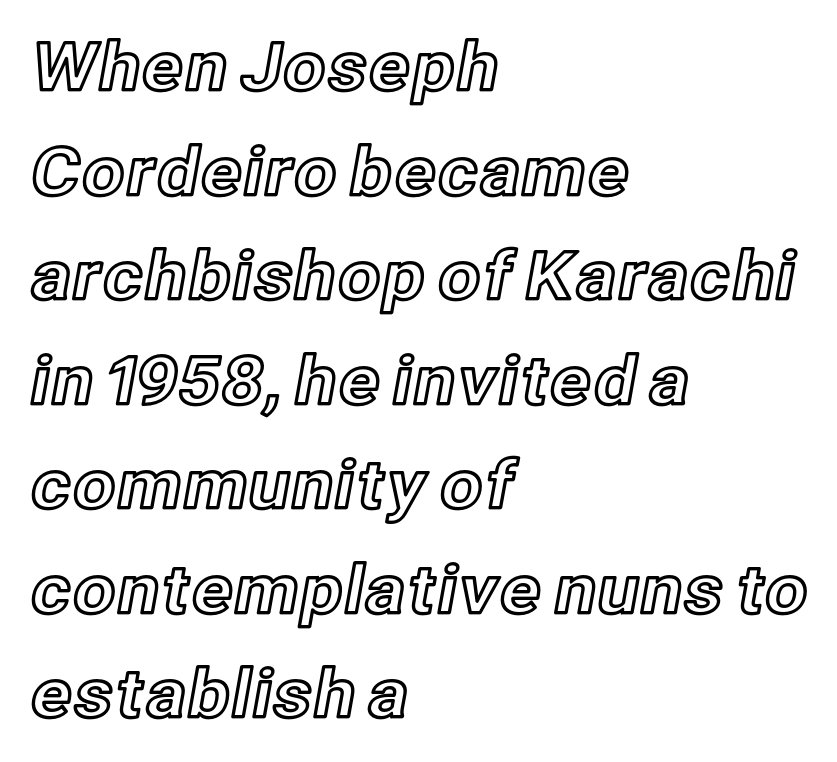
The passage shown is not underscored anywhere. Left-aligned paragraph, ragged on the right. The letterforms sit shoulder to shoulder at normal distance. This sample has the flowing, uneven cadence of proportional lettering.
